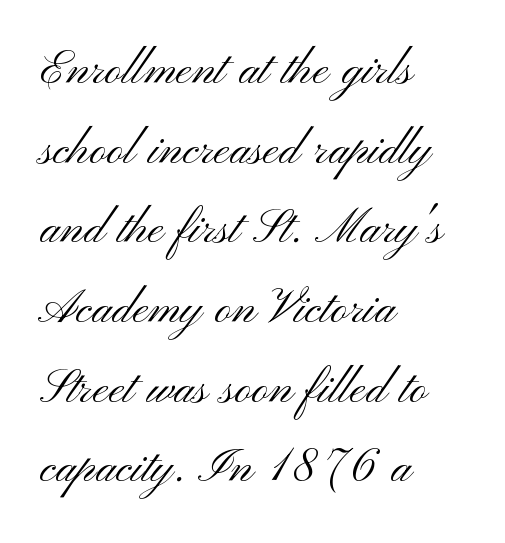
Q: Is the text bold? A: No.
Q: Is the text italic (slanted)? A: Yes.
Q: Is the typeface a serif or a sans-serif typeface? A: Sans-serif.
Q: Is the text underlined? A: No.
Q: How is the paragraph aligned? A: Left-aligned.
Q: Is the spacing between letters normal or unusually wide? A: Normal.
Q: Is the spacing between lines tight, normal or loose? A: Normal.
Q: Width (condensed, normal, or wide)? A: Wide.
Q: Stroke contrast? A: Medium.
Q: x-height? A: Small.
Q: Monospaced? A: No.
